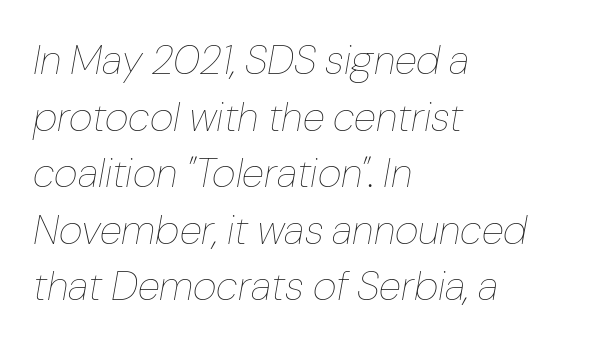
{"italic": "yes", "lean": "right", "slant_degrees": 10, "bold": "no", "weight": "thin", "width": "normal", "stroke_contrast": "low", "x_height": "medium", "monospaced": "no", "underline": "no", "align": "left", "line_spacing": "normal", "line_spacing_ratio": 1.38, "letter_spacing": "normal", "letter_spacing_em": 0.0, "glyph_px": 41}
